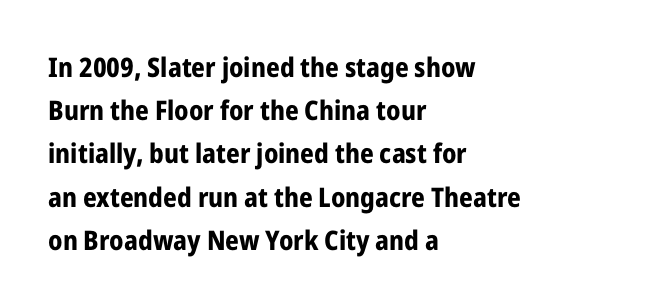
{"italic": "no", "bold": "yes", "underline": "no", "align": "left", "line_spacing": "normal", "line_spacing_ratio": 1.6, "letter_spacing": "normal", "letter_spacing_em": 0.0, "glyph_px": 27}
